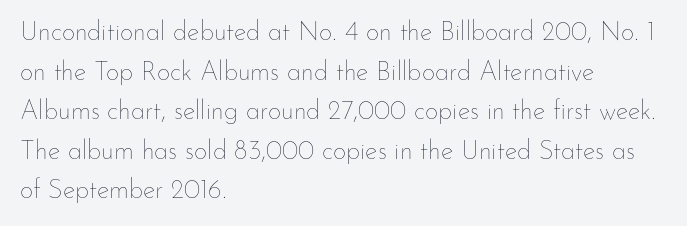
{"italic": "no", "bold": "no", "underline": "no", "align": "left", "line_spacing": "normal", "line_spacing_ratio": 1.52, "letter_spacing": "normal", "letter_spacing_em": 0.0, "glyph_px": 26}
